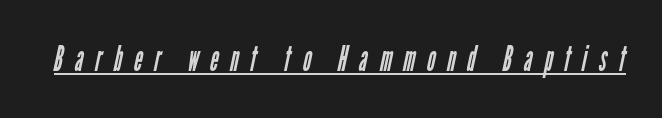
The image shows 36 px regular-weight, condensed sans-serif type; set unusually wide letter spacing (+0.33 em), underlined; low stroke contrast and a medium x-height.
